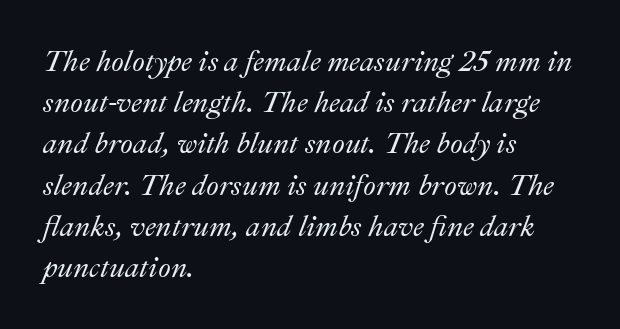
A bare baseline throughout the passage. The block of text has a typical density, with ordinary space between rows. Layout note: lines flush left. Students, note that the glyphs here touch the page at normal intervals. Think of a printed novel: that variable character pitch is what you see here.
